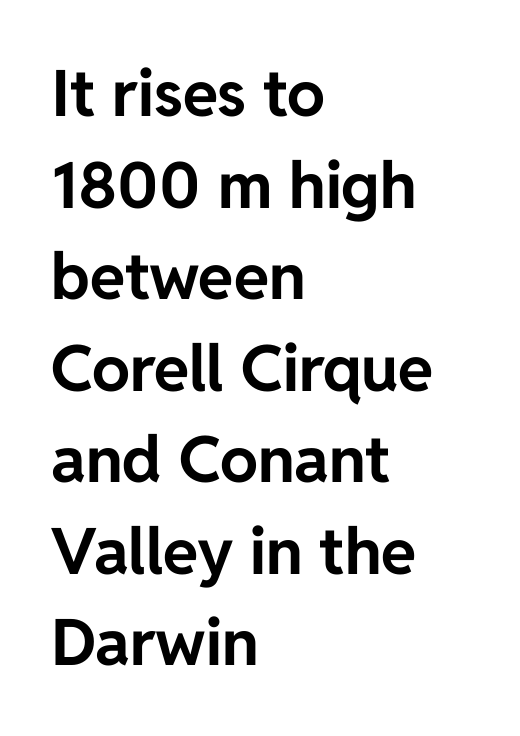
Q: Is the text bold? A: Yes.
Q: Is the text italic (slanted)? A: No, it is upright.
Q: Is the typeface a serif or a sans-serif typeface? A: Sans-serif.
Q: Is the text underlined? A: No.
Q: How is the paragraph aligned? A: Left-aligned.
Q: Is the spacing between letters normal or unusually wide? A: Normal.
Q: Is the spacing between lines tight, normal or loose? A: Normal.
Q: Width (condensed, normal, or wide)? A: Normal.
Q: Stroke contrast? A: Low.
Q: x-height? A: Medium.
Q: Monospaced? A: No.
